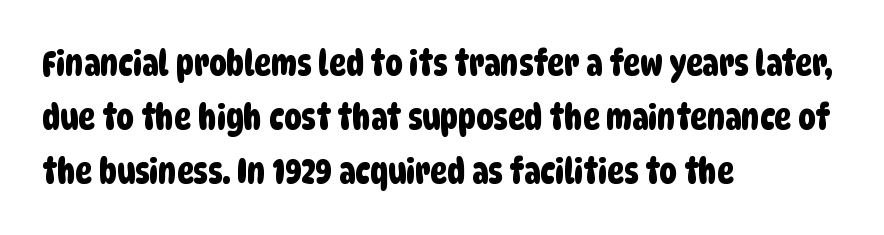
The image shows 35 px condensed sans-serif type; set left-aligned, normal line spacing (1.54x), normal letter spacing, not underlined; low stroke contrast and a large x-height.
